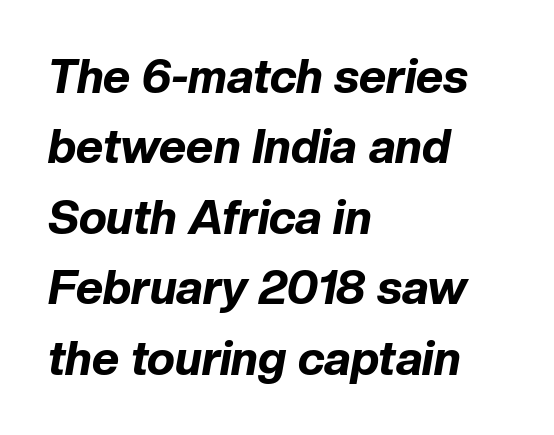
{"italic": "yes", "lean": "right", "slant_degrees": 10, "bold": "yes", "weight": "bold", "width": "normal", "stroke_contrast": "low", "x_height": "medium", "monospaced": "no", "underline": "no", "align": "left", "line_spacing": "normal", "line_spacing_ratio": 1.5, "letter_spacing": "normal", "letter_spacing_em": 0.0, "glyph_px": 47}
